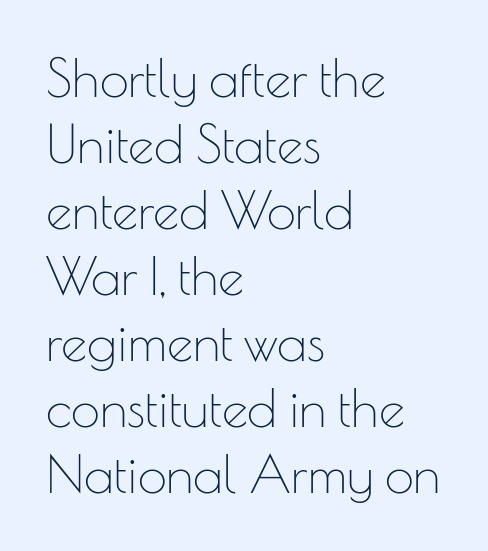
{"serif": "no", "italic": "no", "bold": "no", "weight": "thin", "width": "normal", "stroke_contrast": "low", "x_height": "small", "monospaced": "no", "underline": "no", "align": "left", "line_spacing": "normal", "line_spacing_ratio": 1.27, "letter_spacing": "normal", "letter_spacing_em": 0.0, "glyph_px": 52}
